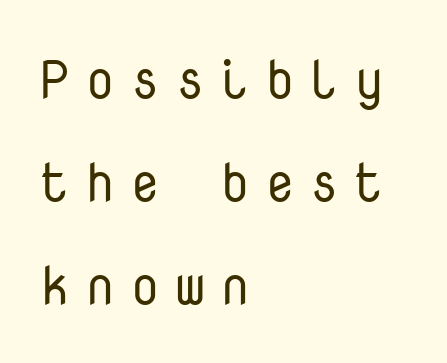
{"serif": "no", "italic": "no", "bold": "no", "weight": "regular", "width": "normal", "stroke_contrast": "low", "x_height": "medium", "monospaced": "yes", "underline": "no", "align": "left", "line_spacing": "loose", "line_spacing_ratio": 1.91, "letter_spacing": "wide", "letter_spacing_em": 0.27, "glyph_px": 54}
